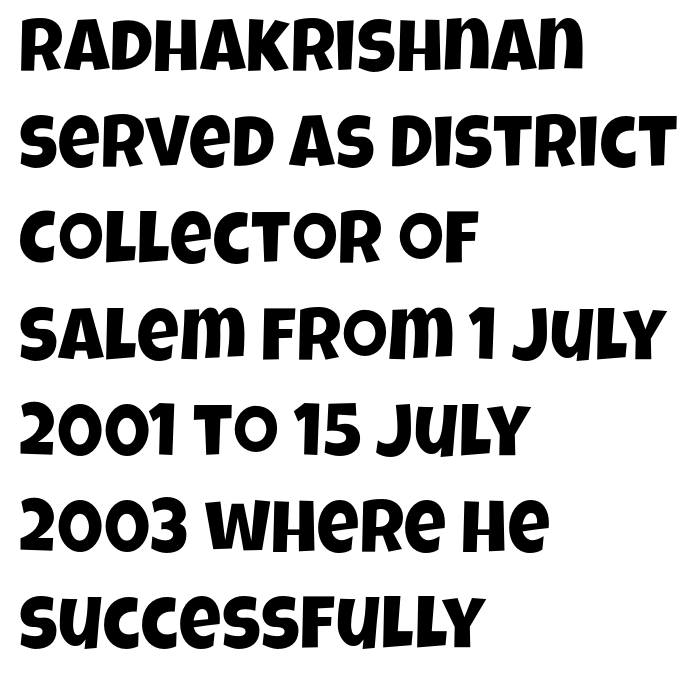
Q: Is the typeface a serif or a sans-serif typeface? A: Sans-serif.
Q: Is the text underlined? A: No.
Q: How is the paragraph aligned? A: Left-aligned.
Q: Is the spacing between letters normal or unusually wide? A: Normal.
Q: Is the spacing between lines tight, normal or loose? A: Normal.
Q: Width (condensed, normal, or wide)? A: Condensed.
Q: Stroke contrast? A: Low.
Q: x-height? A: Large.
Q: Monospaced? A: No.
